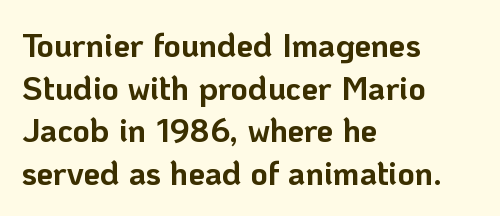
Characters remain perfectly vertical along every line. Observe the ordinary spacing: letters are neighbours, not strangers. Bold? Absolutely — the strokes are thick and heavy. In terms of letterform style, serifs are entirely absent. These lines are set flush left with a ragged right edge.
